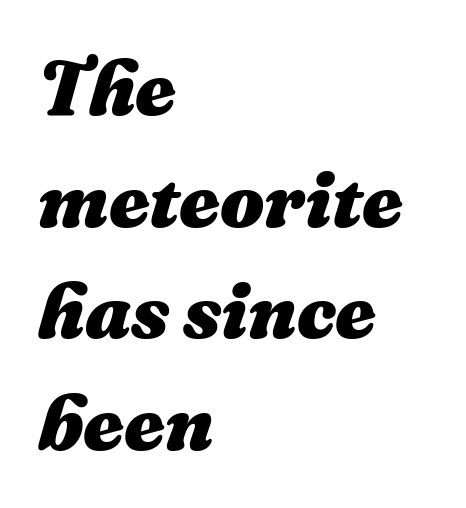
The image shows 78 px heavy type, italic (leaning right); set left-aligned, normal line spacing (1.43x), normal letter spacing, not underlined; medium stroke contrast and a medium x-height.
